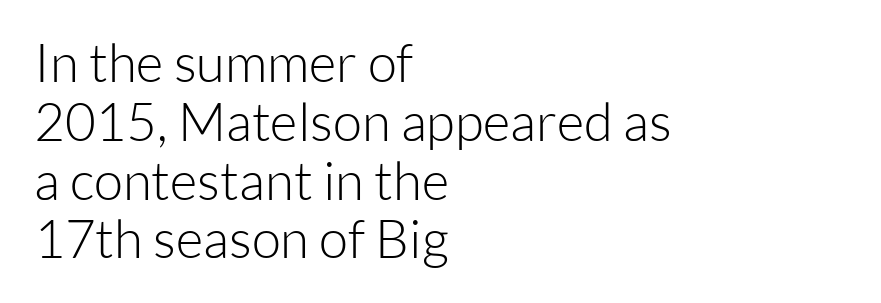
{"serif": "no", "italic": "no", "bold": "no", "weight": "light", "width": "normal", "stroke_contrast": "low", "x_height": "medium", "monospaced": "no", "underline": "no", "align": "left", "line_spacing": "tight", "line_spacing_ratio": 1.11, "letter_spacing": "normal", "letter_spacing_em": 0.0, "glyph_px": 53}
